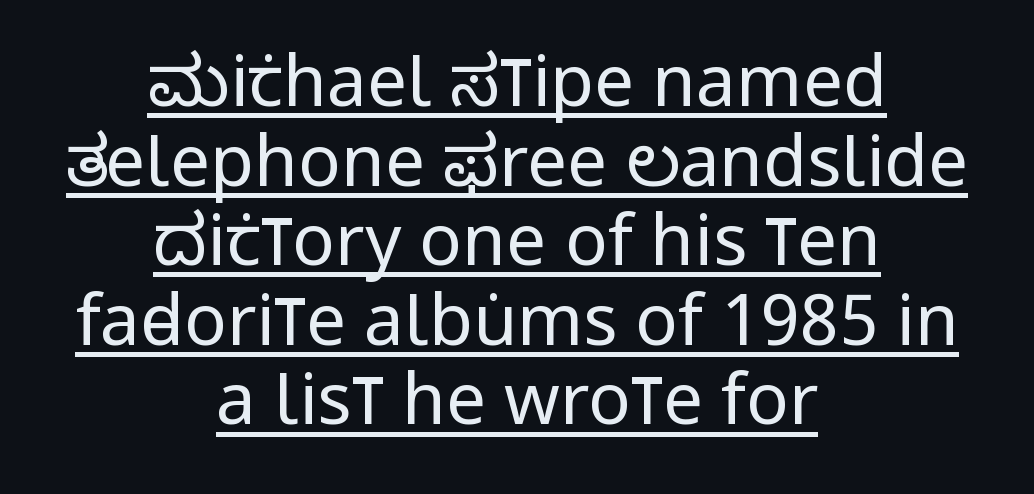
Is the block centered? Yes — each line is placed symmetrically about the middle. A typesetter would call this leading minimal, almost set solid. The characters display no serif detailing; their extremities are plain. Notice how a bar underscores the lettering throughout. Heaviness? Minimal to ordinary, like unemphasized prose. This sample has the flowing, uneven cadence of proportional lettering.
